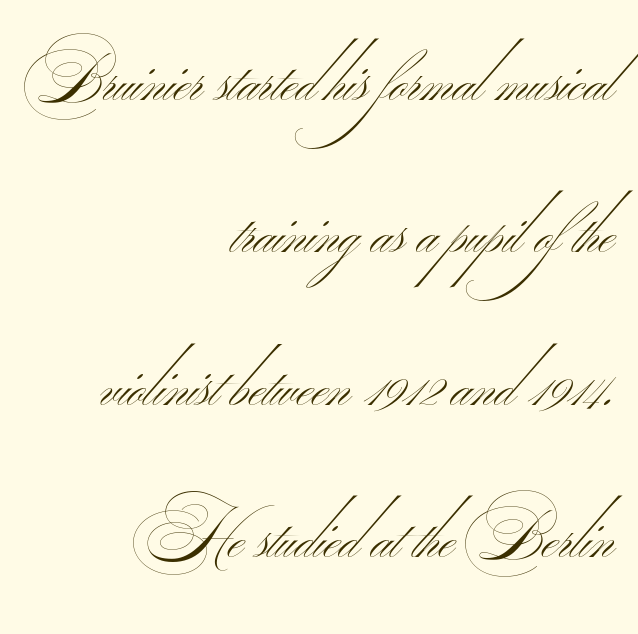
Q: Is the text bold? A: No.
Q: Is the typeface a serif or a sans-serif typeface? A: Sans-serif.
Q: Is the text underlined? A: No.
Q: How is the paragraph aligned? A: Right-aligned.
Q: Is the spacing between letters normal or unusually wide? A: Normal.
Q: Is the spacing between lines tight, normal or loose? A: Loose.
Q: Width (condensed, normal, or wide)? A: Wide.
Q: Stroke contrast? A: Medium.
Q: Monospaced? A: No.
